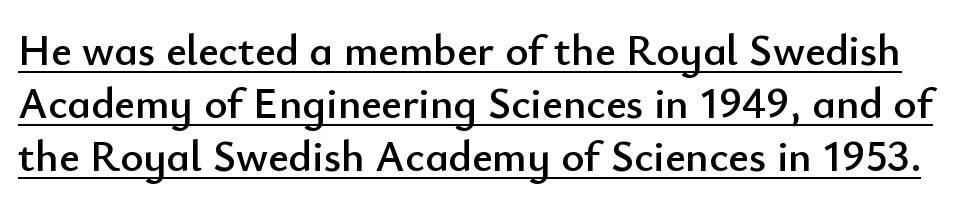
Nope, not italic — everything's standing straight. Is this a fixed-width face? No — the glyphs have proportional, varying widths. Spacing between characters is what you'd get straight out of the box. In terms of letterform style, serifs are entirely absent.
